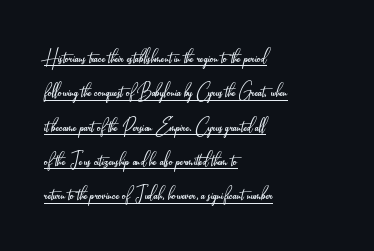
The face used here appears with an underline applied. Here the glyphs are tracked normally, forming tight word shapes. The passage shown stacks its lines at a standard gap. Counters stay open thanks to moderate or lighter strokes. Line starts are locked; line ends wander.
